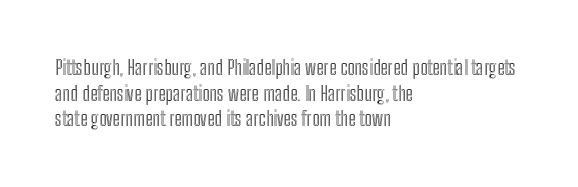
{"italic": "no", "underline": "no", "align": "left", "line_spacing": "normal", "line_spacing_ratio": 1.28, "letter_spacing": "normal", "letter_spacing_em": 0.0, "glyph_px": 20}
